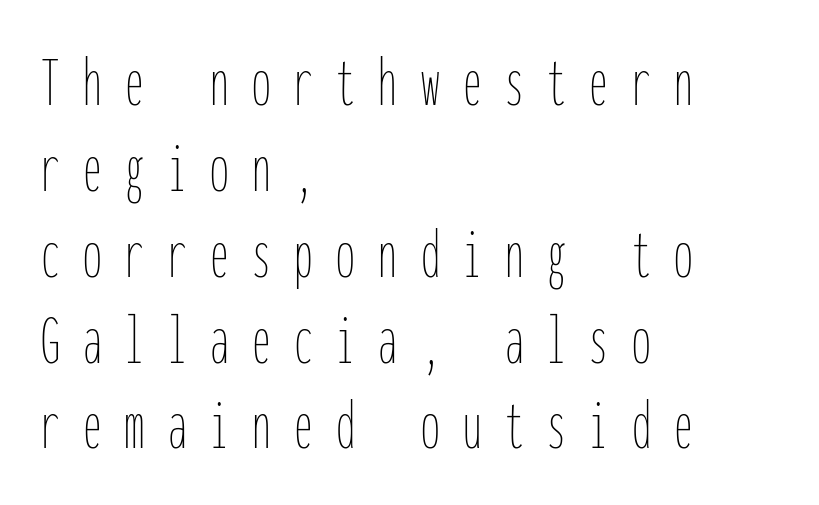
{"italic": "no", "bold": "no", "weight": "thin", "width": "condensed", "stroke_contrast": "low", "x_height": "medium", "monospaced": "yes", "underline": "no", "align": "left", "line_spacing_ratio": 1.16, "letter_spacing": "wide", "letter_spacing_em": 0.32, "glyph_px": 74}
